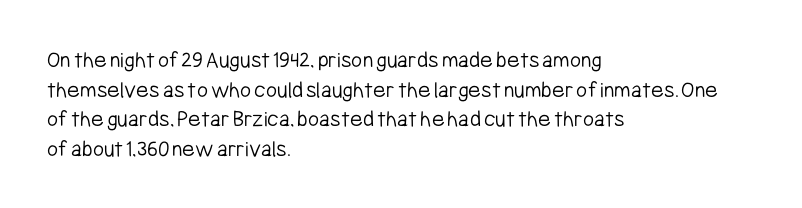
The image shows 24 px text type, upright; set left-aligned, line spacing 1.23x, normal letter spacing, not underlined.
